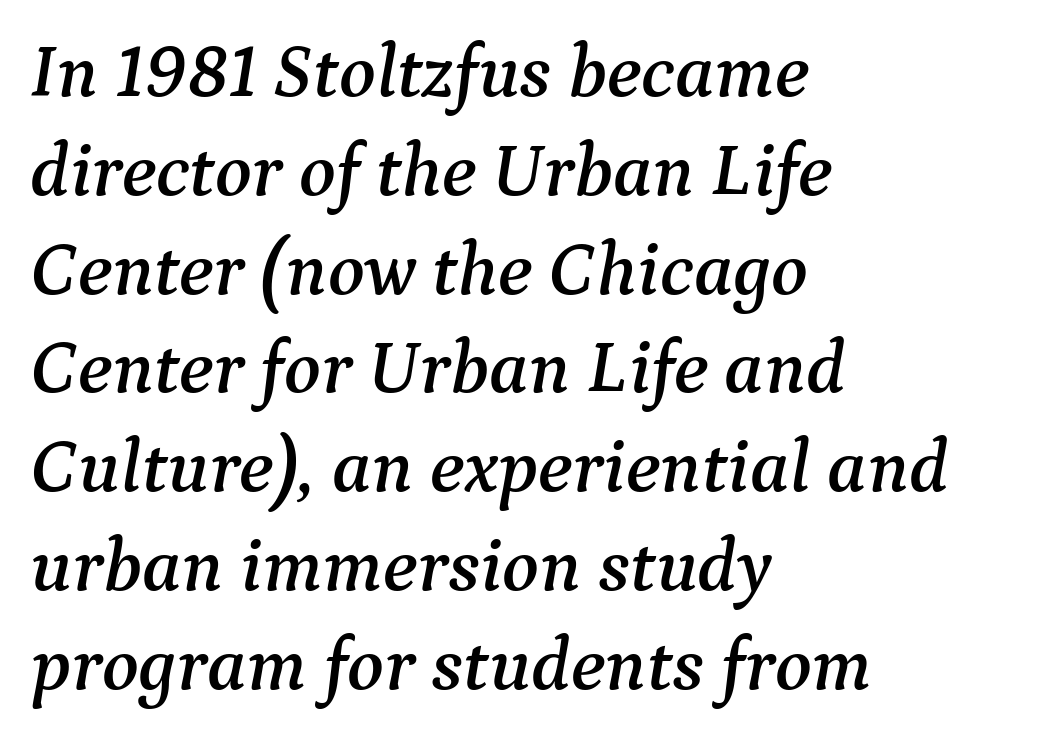
The rendering uses natural spacing where letterforms have individual widths. Tracking here is standard; glyphs follow each other at the usual distance. The paragraph has a hard left edge and a soft right edge. The text was rendered using a seriffed face with decorative stroke endings. The typography opts for an oblique posture over an upright one.
